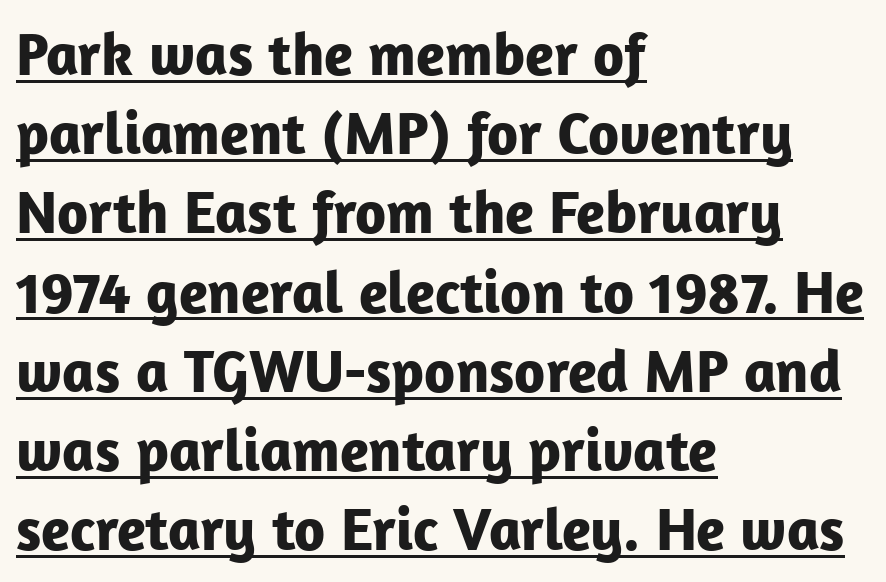
The image shows 60 px bold sans-serif type, upright; set left-aligned, normal line spacing (1.32x), normal letter spacing, underlined; low stroke contrast and a medium x-height.
